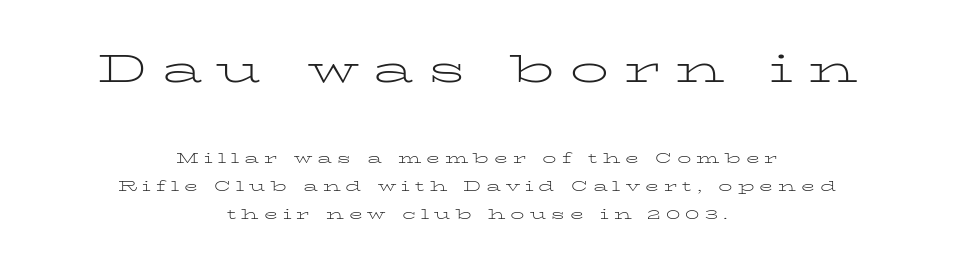
{"serif": "yes", "italic": "no", "bold": "no", "weight": "light", "width": "wide", "stroke_contrast": "low", "x_height": "medium", "monospaced": "no", "underline": "no", "align": "center", "line_spacing": "loose", "line_spacing_ratio": 1.99, "letter_spacing": "wide", "letter_spacing_em": 0.36, "larger_block": "first", "size_ratio": 2.79, "glyph_px": 39}
